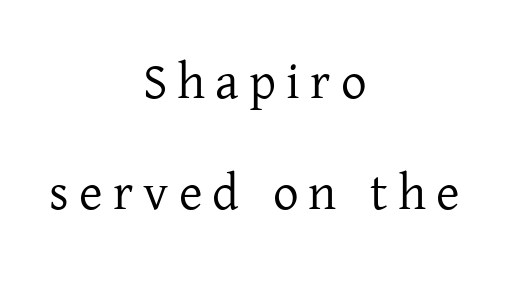
The image shows 51 px serif type, upright; set centered, loose line spacing (2.18x), unusually wide letter spacing (+0.2 em), not underlined; low stroke contrast and a medium x-height.
